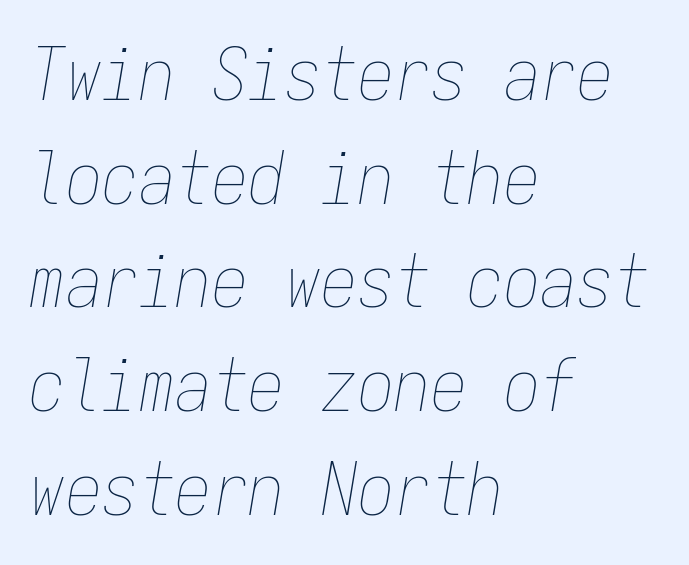
{"italic": "yes", "lean": "right", "slant_degrees": 9, "bold": "no", "weight": "thin", "width": "condensed", "stroke_contrast": "low", "x_height": "medium", "monospaced": "yes", "underline": "no", "align": "left", "line_spacing": "normal", "line_spacing_ratio": 1.42, "letter_spacing": "normal", "letter_spacing_em": 0.0, "glyph_px": 73}
